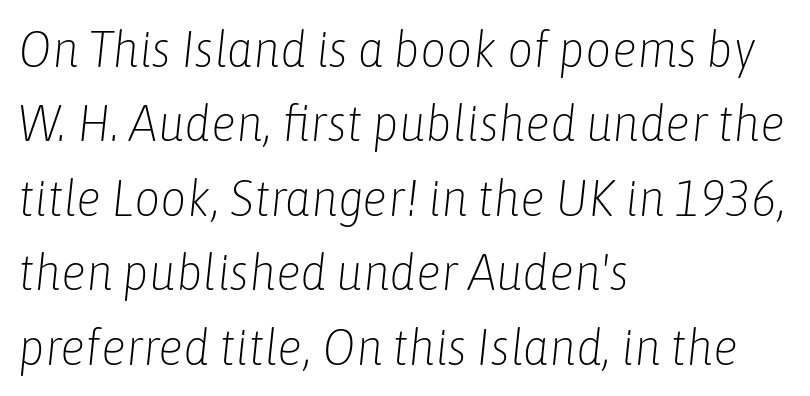
Q: Is the text bold? A: No.
Q: Is the text italic (slanted)? A: Yes, it leans right by about 6 degrees.
Q: Is the text underlined? A: No.
Q: How is the paragraph aligned? A: Left-aligned.
Q: Is the spacing between letters normal or unusually wide? A: Normal.
Q: Is the spacing between lines tight, normal or loose? A: Normal.
Q: Width (condensed, normal, or wide)? A: Condensed.
Q: Stroke contrast? A: Low.
Q: x-height? A: Medium.
Q: Monospaced? A: No.
